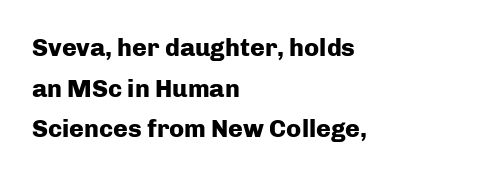
Q: Is the text bold? A: Yes.
Q: Is the text italic (slanted)? A: No, it is upright.
Q: Is the text underlined? A: No.
Q: How is the paragraph aligned? A: Left-aligned.
Q: Is the spacing between letters normal or unusually wide? A: Normal.
Q: Is the spacing between lines tight, normal or loose? A: Normal.
